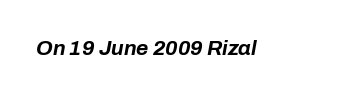
Letters rest on an invisible, unmarked baseline. Between one letter and the next there's only the usual sliver of space. Typographic density is high because the face is bold. When letters slant like this, we call the style italic.
